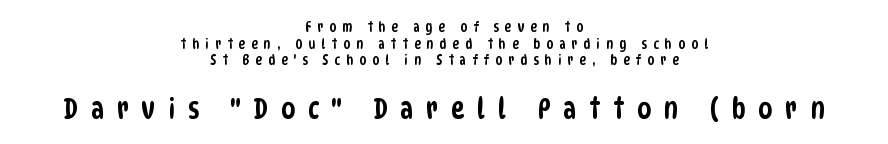
The image shows 29 px condensed sans-serif type; set centered, line spacing 1.18x, unusually wide letter spacing (+0.43 em), not underlined; the second (bottom) block is 2.07x larger; low stroke contrast and a large x-height.
